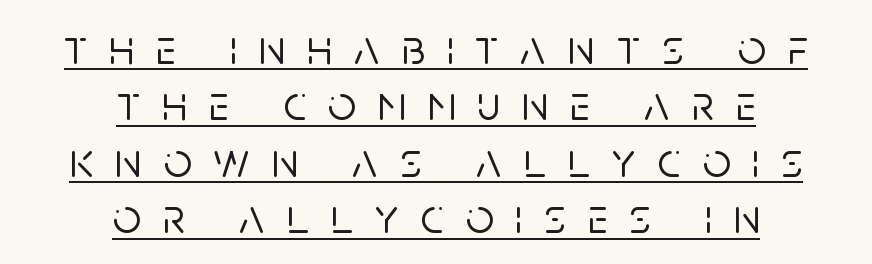
Looks like regular typesetting: each glyph gets only the width it needs. Regarding serifs, this sample does without them. Nope, not italic — everything's standing straight. Students, observe the line beneath the letters — that is underlining.
